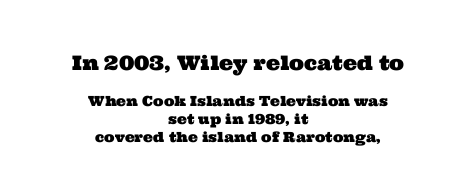
Whoever set this chose a conventional vertical rhythm. The lines are quadded center. A typesetter would call this zero additional tracking. A student would notice the top passage is typeset larger than what follows. Descender tails drop into unmarked territory.
